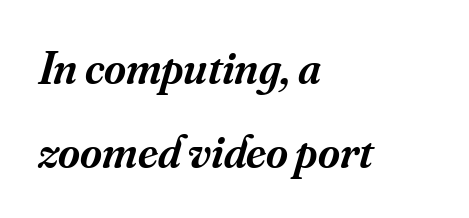
Proportional: the letters do not fall into vertical columns. There's an unmistakable incline to the writing here. Slightly chunky letters — semibold, I'd say, not full bold. You could call the tracking neutral — neither tight nor loose.
